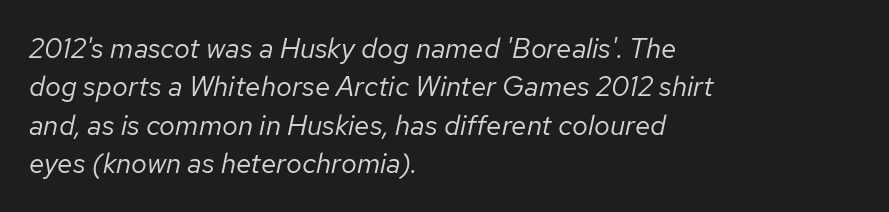
Q: Is the text bold? A: No.
Q: Is the text italic (slanted)? A: Yes, it leans right by about 12 degrees.
Q: Is the text underlined? A: No.
Q: How is the paragraph aligned? A: Left-aligned.
Q: Is the spacing between letters normal or unusually wide? A: Normal.
Q: Is the spacing between lines tight, normal or loose? A: Normal.
Q: Width (condensed, normal, or wide)? A: Normal.
Q: Stroke contrast? A: Low.
Q: x-height? A: Medium.
Q: Monospaced? A: No.
